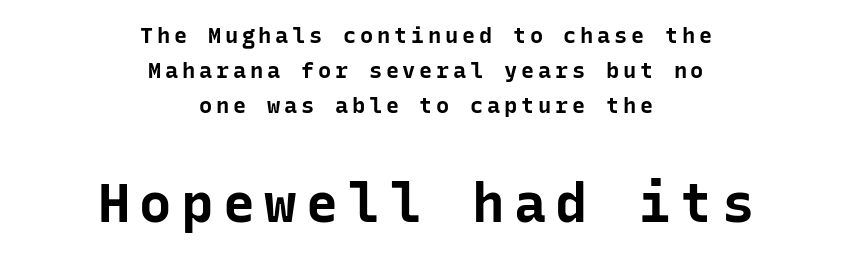
The image shows 54 px bold sans-serif type, upright, monospaced; set centered, normal line spacing (1.59x), not underlined; the second (bottom) block is 2.45x larger; low stroke contrast and a medium x-height.
